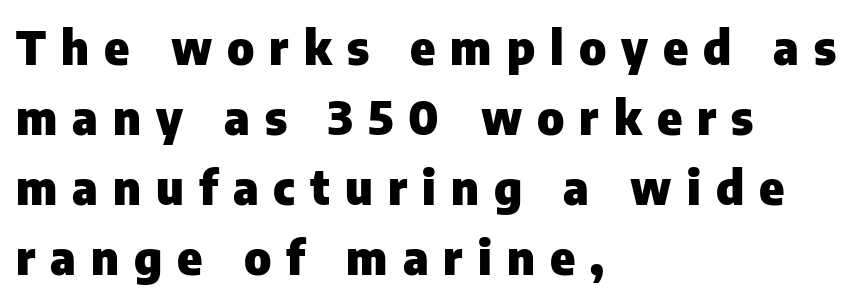
{"serif": "no", "italic": "no", "bold": "yes", "weight": "heavy", "width": "normal", "stroke_contrast": "low", "x_height": "medium", "monospaced": "no", "underline": "no", "align": "left", "line_spacing": "normal", "line_spacing_ratio": 1.49, "letter_spacing": "wide", "letter_spacing_em": 0.32, "glyph_px": 47}
